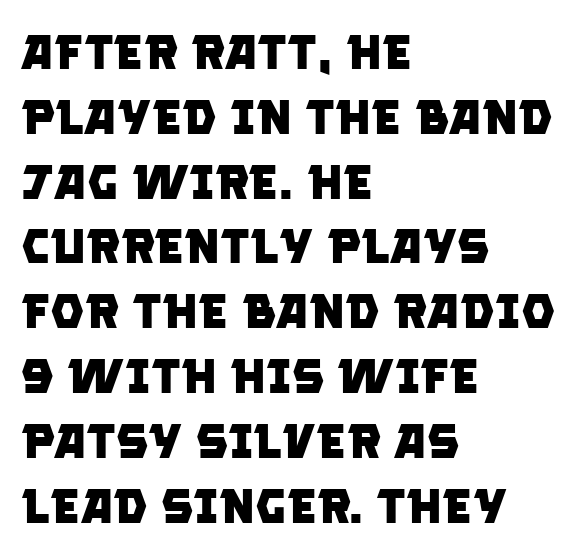
{"serif": "no", "bold": "yes", "weight": "heavy", "width": "normal", "stroke_contrast": "low", "x_height": "large", "monospaced": "no", "underline": "no", "align": "left", "line_spacing": "normal", "line_spacing_ratio": 1.35, "letter_spacing": "normal", "letter_spacing_em": 0.0, "glyph_px": 48}
